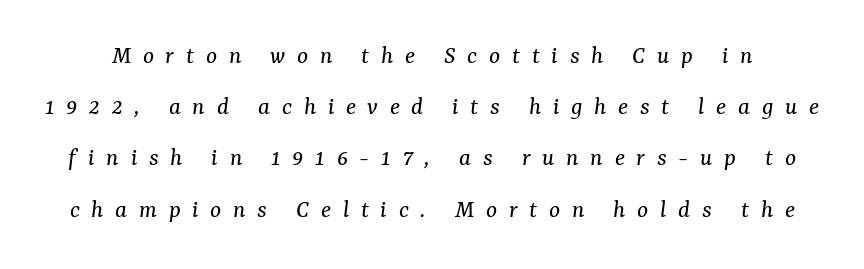
Q: Is the text bold? A: No.
Q: Is the text italic (slanted)? A: Yes, it leans right by about 7 degrees.
Q: Is the text underlined? A: No.
Q: Is the spacing between letters normal or unusually wide? A: Unusually wide.
Q: Is the spacing between lines tight, normal or loose? A: Loose.
